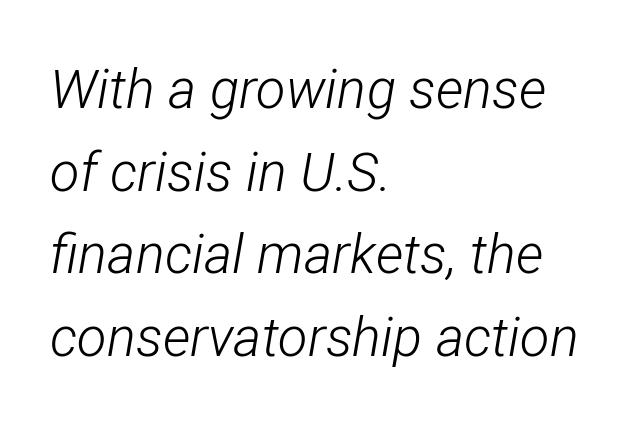
Q: Is the text bold? A: No.
Q: Is the text italic (slanted)? A: Yes, it leans right by about 12 degrees.
Q: Is the text underlined? A: No.
Q: How is the paragraph aligned? A: Left-aligned.
Q: Is the spacing between letters normal or unusually wide? A: Normal.
Q: Is the spacing between lines tight, normal or loose? A: Normal.
Q: Width (condensed, normal, or wide)? A: Condensed.
Q: Stroke contrast? A: Low.
Q: x-height? A: Medium.
Q: Monospaced? A: No.
